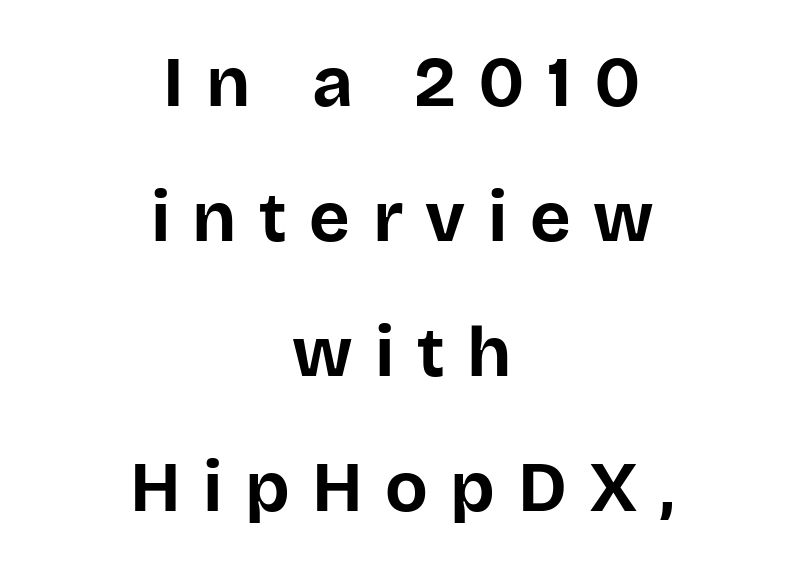
{"serif": "no", "italic": "no", "bold": "yes", "weight": "bold", "width": "normal", "stroke_contrast": "low", "x_height": "large", "monospaced": "no", "underline": "no", "align": "center", "line_spacing": "loose", "line_spacing_ratio": 1.93, "letter_spacing": "wide", "letter_spacing_em": 0.32, "glyph_px": 70}
